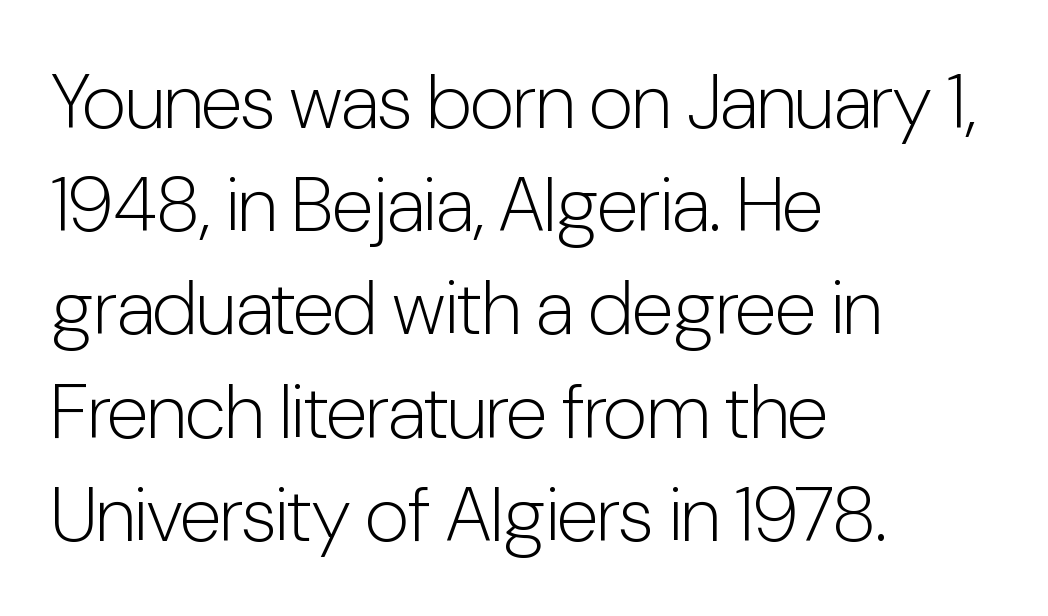
The image shows 77 px light, condensed sans-serif type, upright; set left-aligned, normal line spacing (1.34x), normal letter spacing, not underlined; low stroke contrast and a medium x-height.
